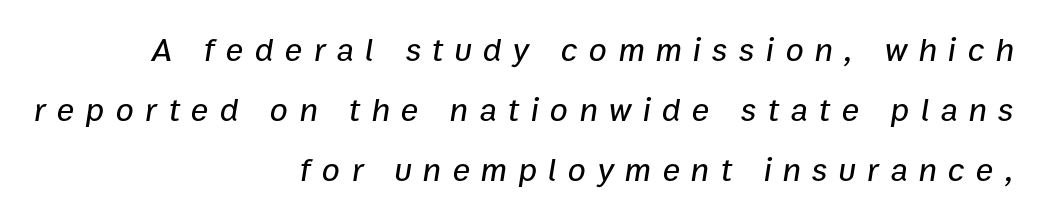
Glyph-to-glyph distance is far greater than everyday printed text. Layout note: lines flush right. The whole block is typeset with a tilt. The passage shown is not underscored anywhere. The rendering uses natural spacing where letterforms have individual widths.
